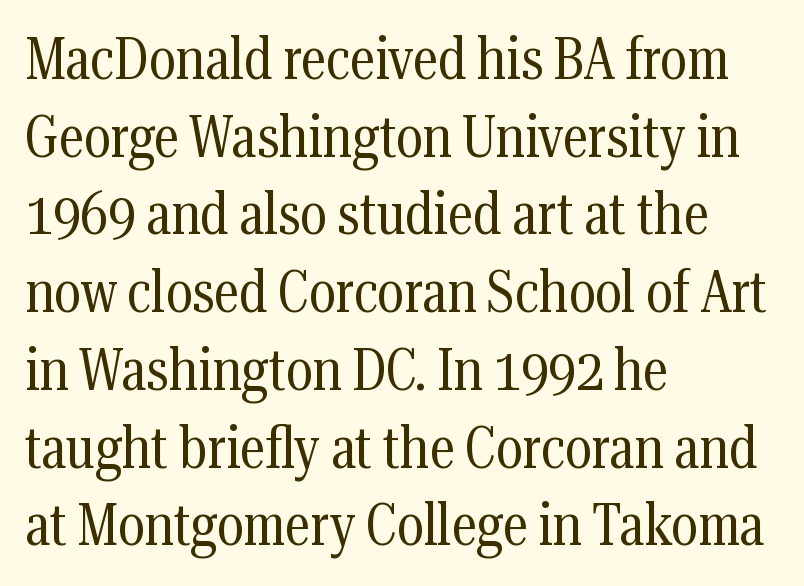
{"serif": "yes", "italic": "no", "bold": "no", "weight": "regular", "width": "condensed", "stroke_contrast": "medium", "x_height": "medium", "monospaced": "no", "underline": "no", "align": "left", "line_spacing": "normal", "line_spacing_ratio": 1.34, "letter_spacing": "normal", "letter_spacing_em": 0.0, "glyph_px": 58}
